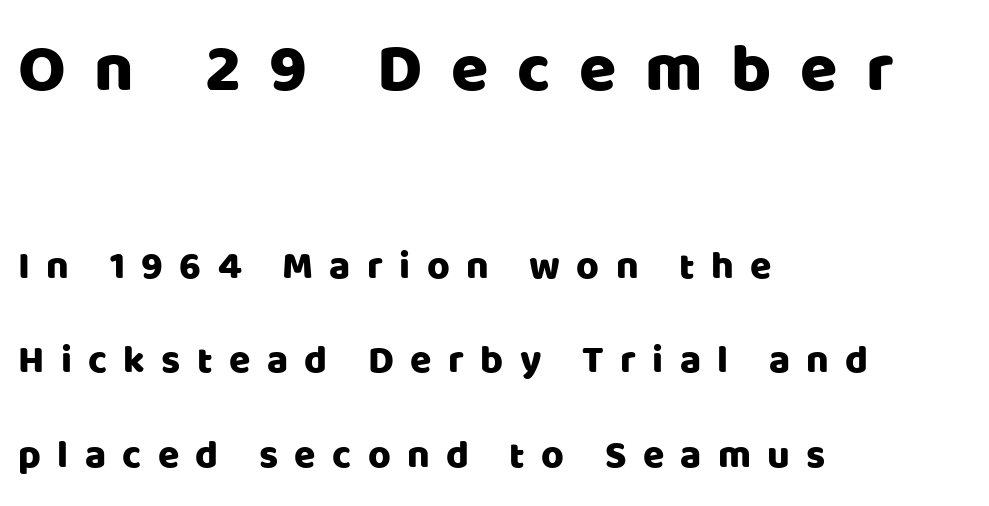
Notice the wide empty band between every row — that's loose leading. Words float on clear page, feet unadorned. The letterforms stand isolated, each surrounded by extra space. Do the characters align in a grid? No, the font is proportional. The letters in the upper block stand taller than those in the block below.
